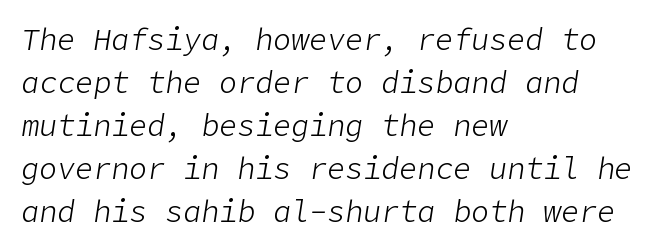
Nothing heavy about these letters — not bold at all. The typesetter chose a ragged-right arrangement here. Rows of type keep a routine distance in the vertical direction. Every character sits at an angle, as italics do. Clear beneath every line of the passage. Here the glyphs are tracked normally, forming tight word shapes.
